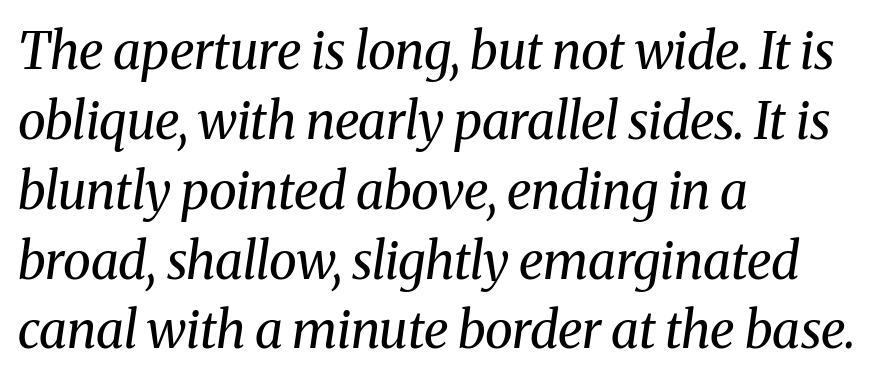
The gaps between neighbouring characters are ordinary and unremarkable. If you drew a line through each stem, it would be angled. A student would call this left alignment; a typographer would say flush left, rag right. Descenders hang freely into open space.
